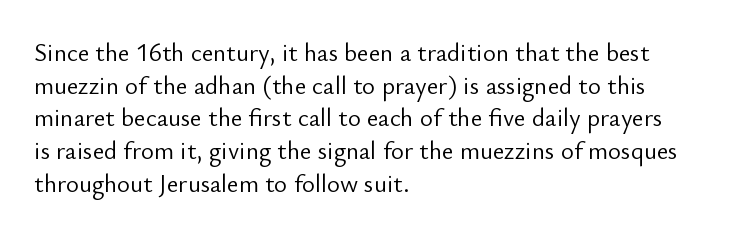
The image shows 25 px text type, upright; set left-aligned, normal line spacing (1.31x), normal letter spacing, not underlined.
